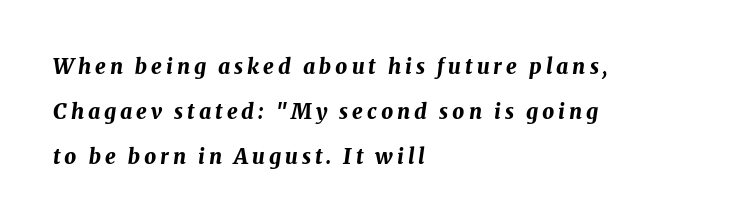
Typesetter's note: full bold, strokes at maximum text heaviness. These lines stack with their left ends in a neat column. Yep, that's italic — everything's leaning. Lines of text with bare space underneath.
